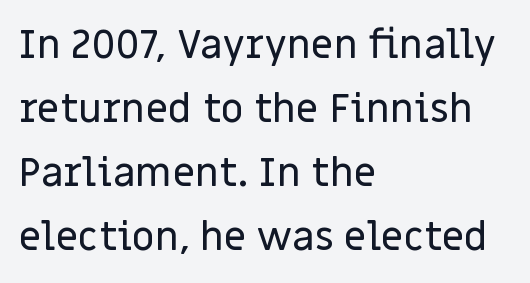
This sample uses an upright cut, with every glyph sitting square on the baseline. The line-height multiplier appears to be the usual default. Check where the strokes stop: nothing finishes them off — pure sans. Do the characters align in a grid? No, the font is proportional.
